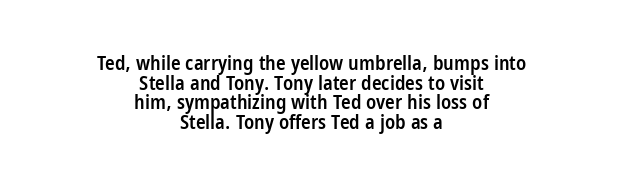
{"italic": "no", "bold": "semi", "underline": "no", "align": "center", "line_spacing": "tight", "line_spacing_ratio": 0.98, "letter_spacing": "normal", "letter_spacing_em": 0.0, "glyph_px": 20}
